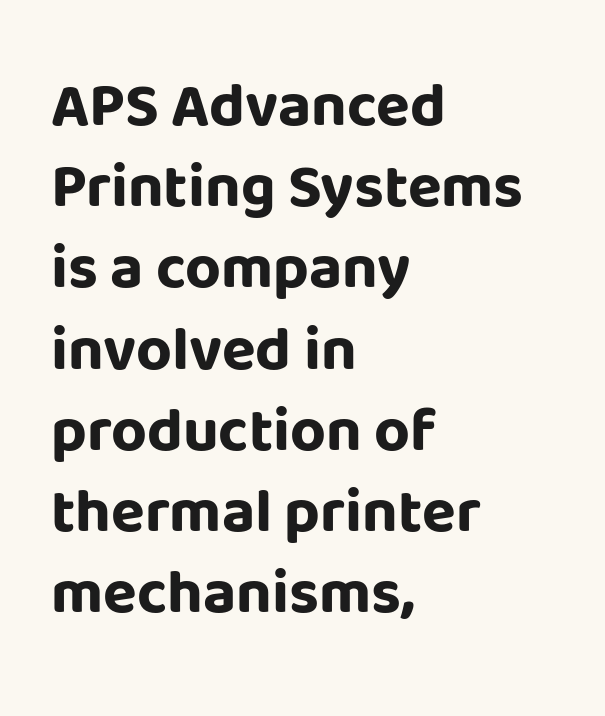
Each letter keeps its own natural width here, so spacing adapts to shape. Tall strokes in this sample are plumb rather than angled. The block of text has a typical density, with ordinary space between rows. The compositor pushed each line to the left boundary. The words here are not underlined.
